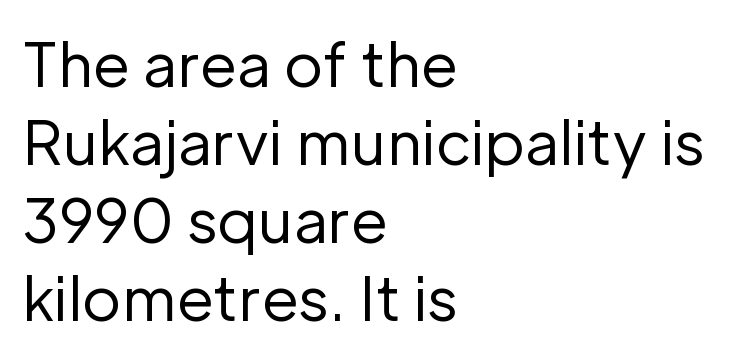
Q: Is the text bold? A: No.
Q: Is the text italic (slanted)? A: No, it is upright.
Q: Is the typeface a serif or a sans-serif typeface? A: Sans-serif.
Q: Is the text underlined? A: No.
Q: How is the paragraph aligned? A: Left-aligned.
Q: Is the spacing between letters normal or unusually wide? A: Normal.
Q: Is the spacing between lines tight, normal or loose? A: Normal.
Q: Width (condensed, normal, or wide)? A: Normal.
Q: Stroke contrast? A: Low.
Q: x-height? A: Medium.
Q: Monospaced? A: No.
